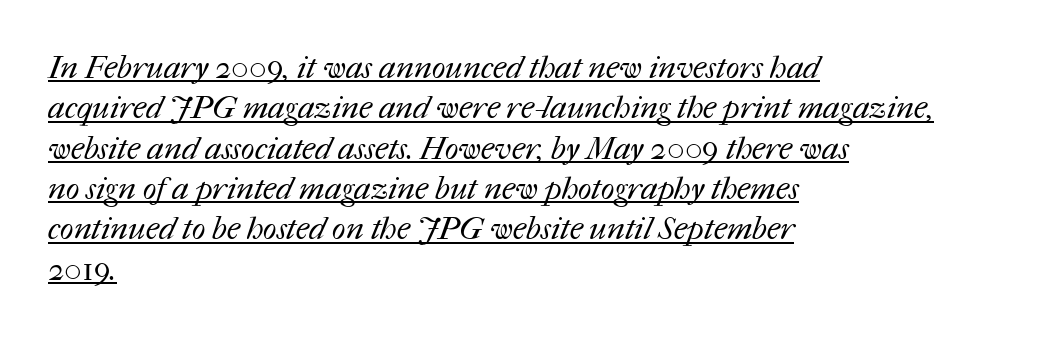
The face used here is proportionally spaced, like ordinary book or web type. Weight class: somewhere from thin through regular. The paragraph has a hard left edge and a soft right edge. The lettering is marked with a stroke running underneath it. Compared with typical paragraphs, the rows here are spaced about the same.
